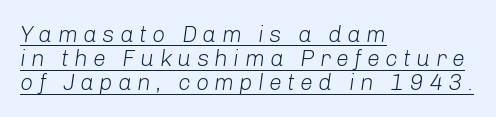
The image shows 23 px text type, italic (leaning right); set left-aligned, tight line spacing (1.05x), unusually wide letter spacing (+0.23 em), underlined.
